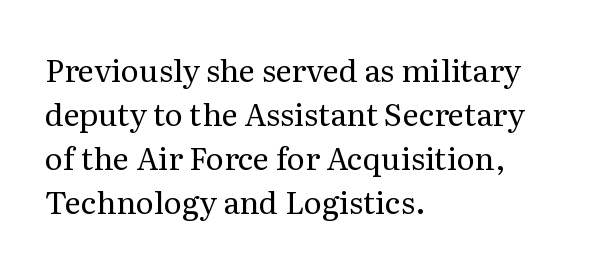
{"serif": "yes", "italic": "no", "bold": "no", "weight": "regular", "width": "normal", "stroke_contrast": "medium", "x_height": "medium", "monospaced": "no", "underline": "no", "align": "left", "line_spacing": "normal", "line_spacing_ratio": 1.42, "letter_spacing": "normal", "letter_spacing_em": 0.0, "glyph_px": 31}
